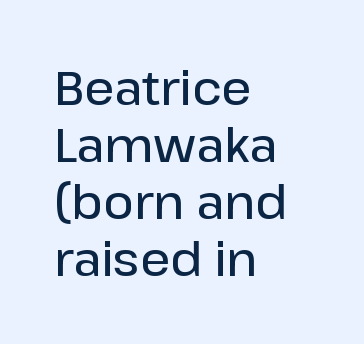
Is the block centered? No — it sits flush against the left margin. The type family on display is of the sans-serif kind. Nothing unusual about the tracking: characters are spaced as the font intends. Descenders hang freely into open space. Character widths vary here, with narrow letters taking less room than wide ones. The passage shown is semibold, sitting just below true bold.
